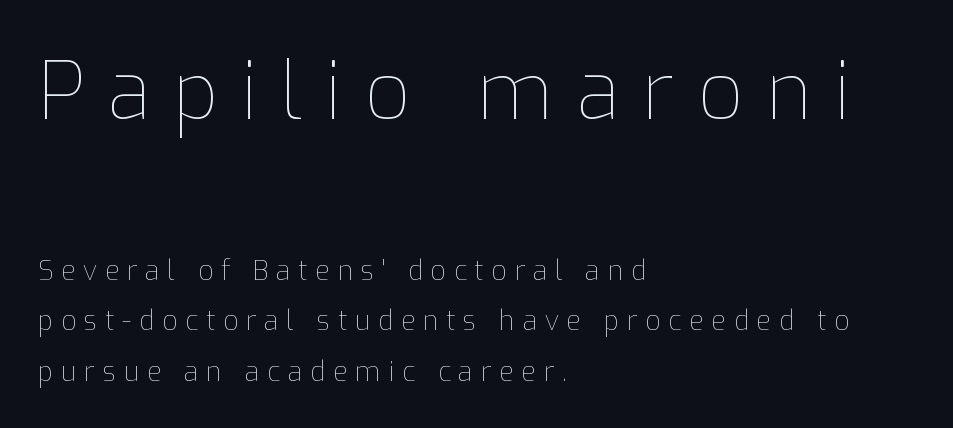
Counters stay open thanks to moderate or lighter strokes. The letters stand straight up with perfectly vertical stems. The more generous point size was reserved for the upper chunk. You could not count columns in this text — the font is proportionally spaced. Casual observation: everything's shoved over to the left.
